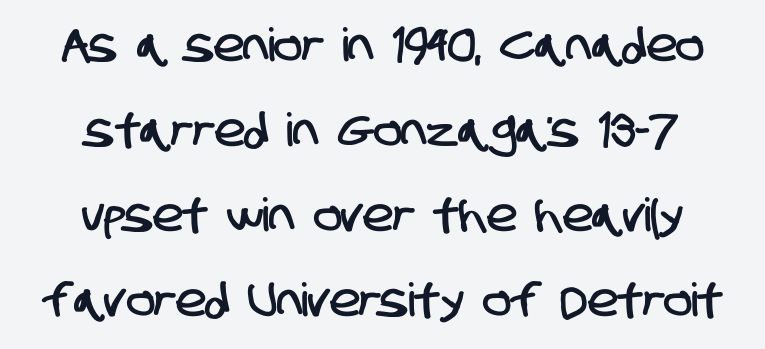
{"serif": "no", "width": "condensed", "stroke_contrast": "low", "x_height": "large", "monospaced": "no", "underline": "no", "align": "center", "line_spacing_ratio": 1.85, "letter_spacing": "normal", "letter_spacing_em": 0.0, "glyph_px": 46}
